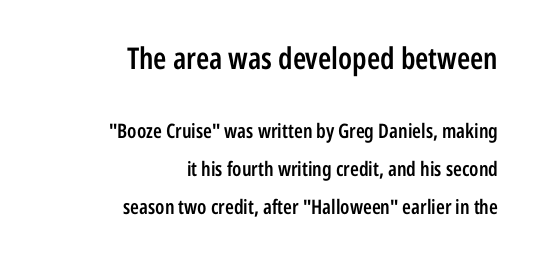
Q: Is the text bold? A: Semi-bold.
Q: Is the text italic (slanted)? A: No, it is upright.
Q: Is the typeface a serif or a sans-serif typeface? A: Sans-serif.
Q: Is the text underlined? A: No.
Q: How is the paragraph aligned? A: Right-aligned.
Q: Is the spacing between letters normal or unusually wide? A: Normal.
Q: Which block of text is set in a larger size, the first (top) or the second (bottom)? A: The first (top) one.
Q: Width (condensed, normal, or wide)? A: Condensed.
Q: Stroke contrast? A: Low.
Q: x-height? A: Medium.
Q: Monospaced? A: No.
